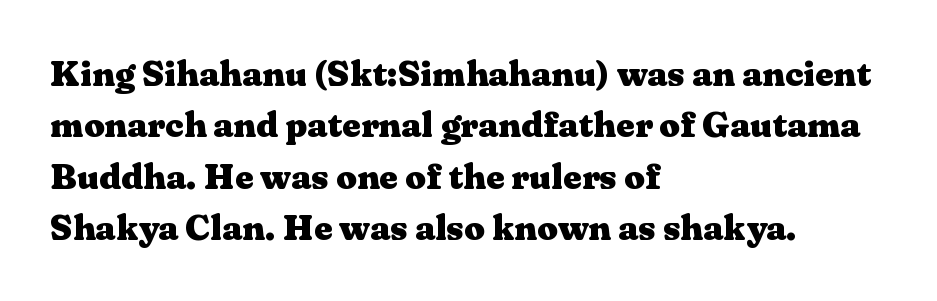
The strip under each line holds only bare page. Look at the tracking — it's just the regular setting, nothing added. To sum up the face: it has serifs. Each letter keeps its own natural width here, so spacing adapts to shape. All the whitespace from short lines collects on the right.
